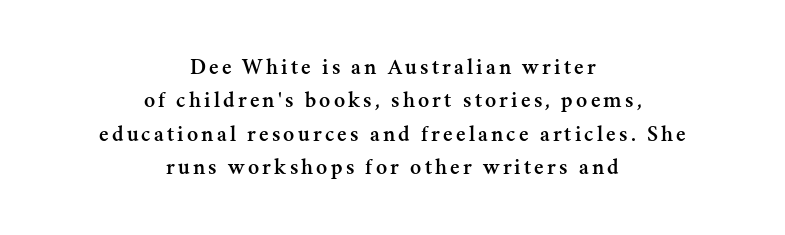
Q: Is the text italic (slanted)? A: No, it is upright.
Q: Is the text underlined? A: No.
Q: How is the paragraph aligned? A: Centered.
Q: Is the spacing between lines tight, normal or loose? A: Normal.
